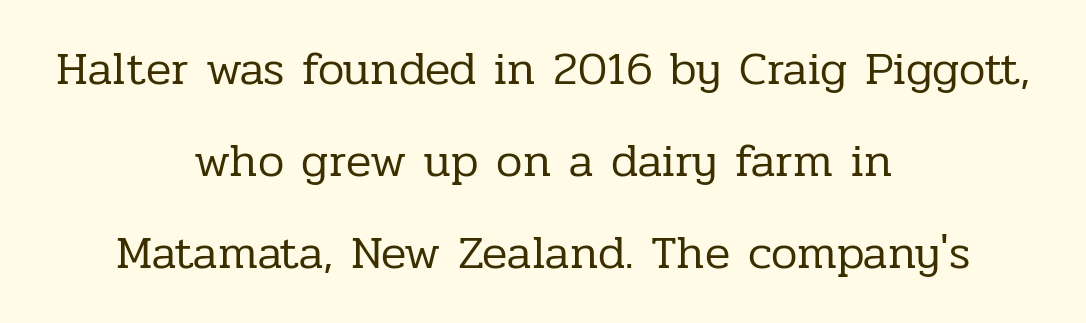
Q: Is the text bold? A: No.
Q: Is the text italic (slanted)? A: No, it is upright.
Q: Is the typeface a serif or a sans-serif typeface? A: Serif.
Q: Is the text underlined? A: No.
Q: How is the paragraph aligned? A: Centered.
Q: Is the spacing between letters normal or unusually wide? A: Normal.
Q: Is the spacing between lines tight, normal or loose? A: Loose.
Q: Width (condensed, normal, or wide)? A: Normal.
Q: Stroke contrast? A: Low.
Q: x-height? A: Medium.
Q: Monospaced? A: No.
